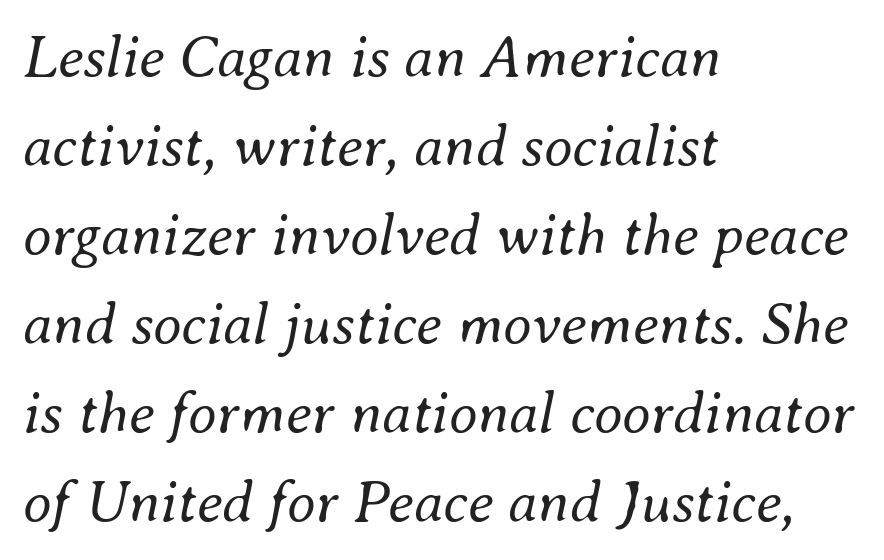
{"italic": "yes", "lean": "right", "slant_degrees": 8, "bold": "no", "weight": "regular", "width": "normal", "stroke_contrast": "medium", "x_height": "small", "monospaced": "no", "underline": "no", "align": "left", "line_spacing": "normal", "line_spacing_ratio": 1.51, "letter_spacing": "normal", "letter_spacing_em": 0.0, "glyph_px": 59}
